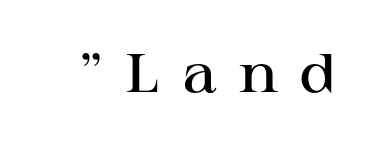
{"serif": "yes", "italic": "no", "bold": "semi", "weight": "semibold", "width": "wide", "stroke_contrast": "high", "x_height": "medium", "monospaced": "no", "underline": "no", "letter_spacing": "wide", "letter_spacing_em": 0.4, "glyph_px": 54}
